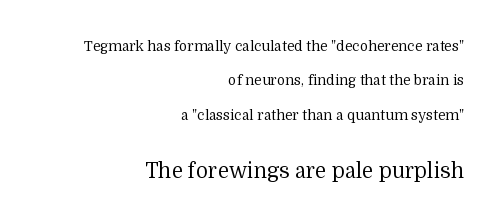
Q: Is the text bold? A: No.
Q: Is the text italic (slanted)? A: No, it is upright.
Q: Is the text underlined? A: No.
Q: How is the paragraph aligned? A: Right-aligned.
Q: Is the spacing between letters normal or unusually wide? A: Normal.
Q: Is the spacing between lines tight, normal or loose? A: Loose.
Q: Which block of text is set in a larger size, the first (top) or the second (bottom)? A: The second (bottom) one.
